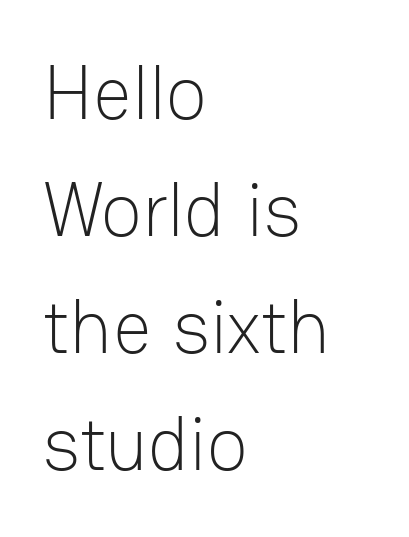
Q: Is the text bold? A: No.
Q: Is the text italic (slanted)? A: No, it is upright.
Q: Is the typeface a serif or a sans-serif typeface? A: Sans-serif.
Q: Is the text underlined? A: No.
Q: How is the paragraph aligned? A: Left-aligned.
Q: Is the spacing between letters normal or unusually wide? A: Normal.
Q: Is the spacing between lines tight, normal or loose? A: Normal.
Q: Width (condensed, normal, or wide)? A: Normal.
Q: Stroke contrast? A: Low.
Q: x-height? A: Medium.
Q: Monospaced? A: No.
